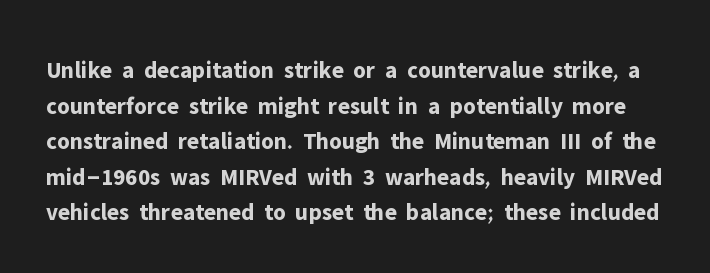
As a designer I'd log this as weight 700, bold. Words float on clear page, feet unadorned. The type is set solid horizontally, with unmodified tracking. Posture: vertical. These lines sit exactly where default settings would place them.
